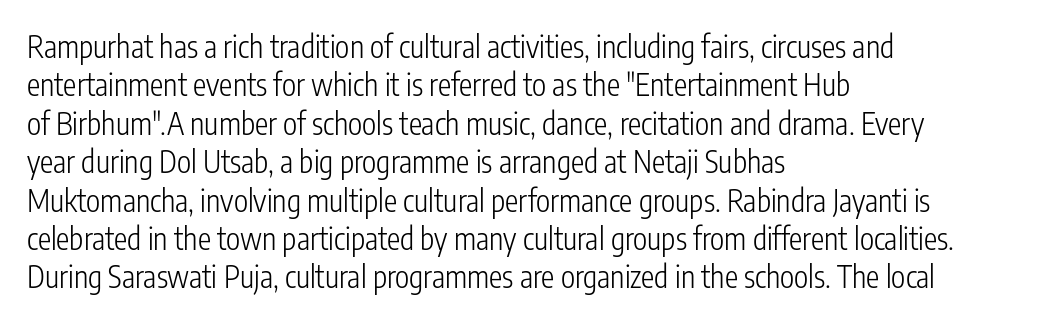
{"serif": "no", "italic": "no", "bold": "no", "weight": "light", "width": "condensed", "stroke_contrast": "low", "x_height": "medium", "monospaced": "no", "underline": "no", "align": "left", "line_spacing": "normal", "line_spacing_ratio": 1.28, "letter_spacing": "normal", "letter_spacing_em": 0.0, "glyph_px": 30}
